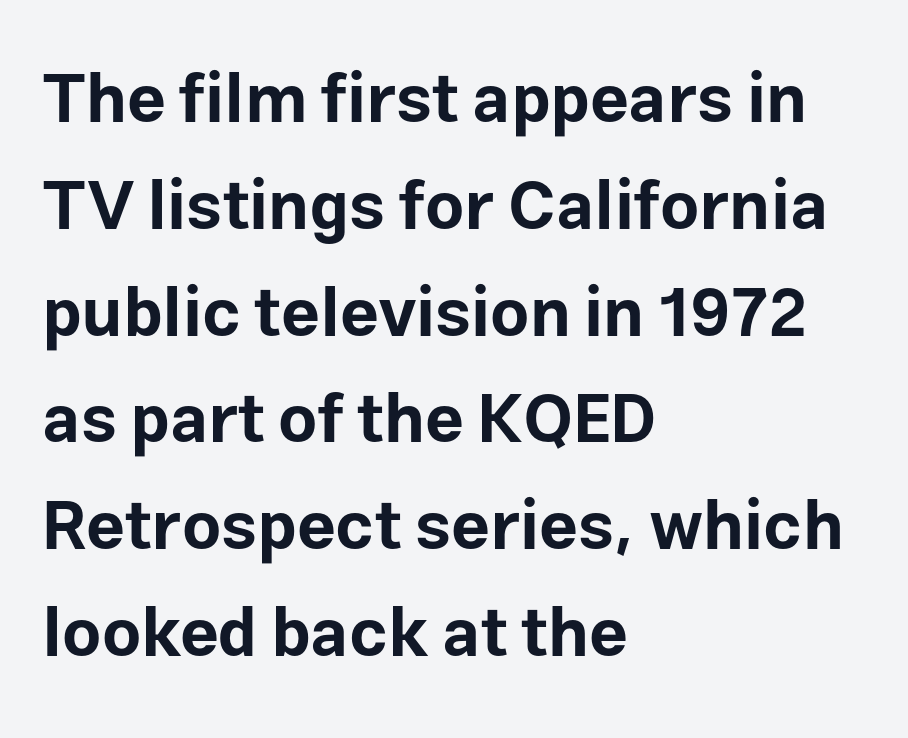
{"serif": "no", "italic": "no", "bold": "yes", "weight": "bold", "width": "normal", "stroke_contrast": "low", "x_height": "medium", "monospaced": "no", "underline": "no", "align": "left", "line_spacing": "normal", "line_spacing_ratio": 1.57, "letter_spacing": "normal", "letter_spacing_em": 0.0, "glyph_px": 68}
